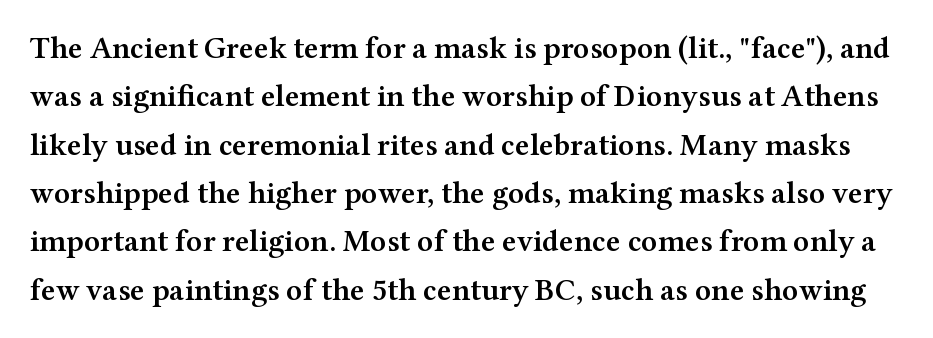
{"serif": "yes", "italic": "no", "bold": "semi", "weight": "semibold", "width": "wide", "stroke_contrast": "medium", "x_height": "medium", "monospaced": "no", "underline": "no", "line_spacing": "normal", "line_spacing_ratio": 1.56, "letter_spacing": "normal", "letter_spacing_em": 0.0, "glyph_px": 31}
